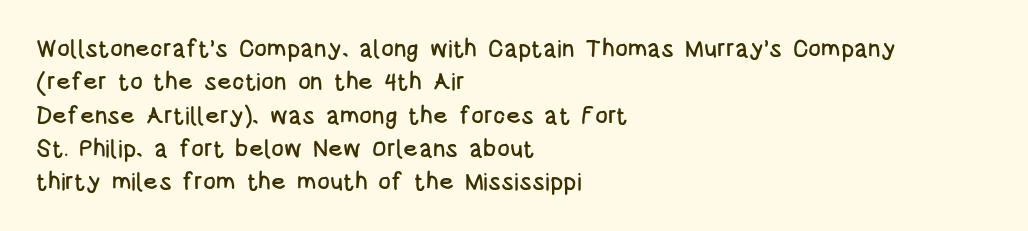
{"italic": "no", "underline": "no", "align": "left", "line_spacing": "normal", "line_spacing_ratio": 1.39, "letter_spacing": "normal", "letter_spacing_em": 0.0, "glyph_px": 24}
